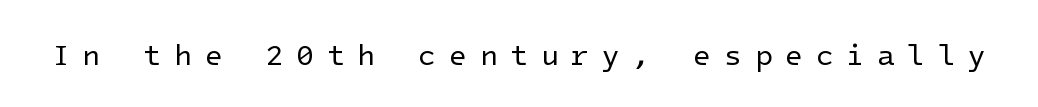
Q: Is the text bold? A: No.
Q: Is the text italic (slanted)? A: No, it is upright.
Q: Is the typeface a serif or a sans-serif typeface? A: Sans-serif.
Q: Is the text underlined? A: No.
Q: Is the spacing between letters normal or unusually wide? A: Unusually wide.
Q: Width (condensed, normal, or wide)? A: Normal.
Q: Stroke contrast? A: Low.
Q: x-height? A: Medium.
